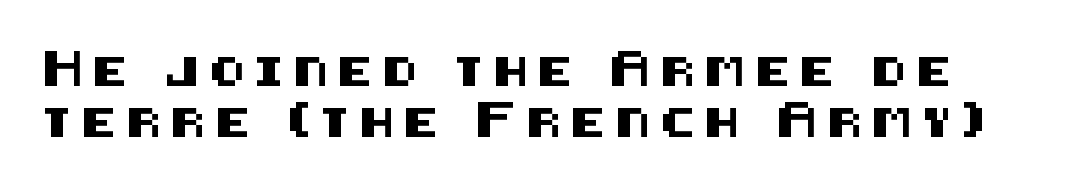
Q: Is the text italic (slanted)? A: No, it is upright.
Q: Is the typeface a serif or a sans-serif typeface? A: Sans-serif.
Q: Is the text underlined? A: No.
Q: Is the spacing between letters normal or unusually wide? A: Unusually wide.
Q: Width (condensed, normal, or wide)? A: Normal.
Q: Stroke contrast? A: Medium.
Q: x-height? A: Large.
